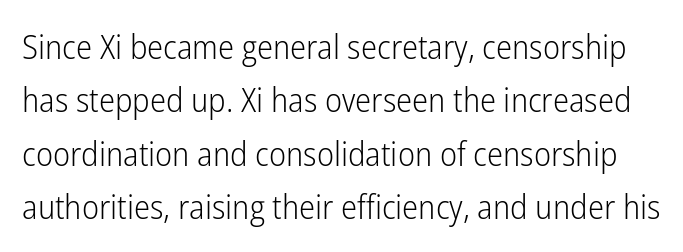
The image shows 34 px light, condensed sans-serif type, upright; set normal line spacing (1.57x), normal letter spacing, not underlined; low stroke contrast and a medium x-height.
